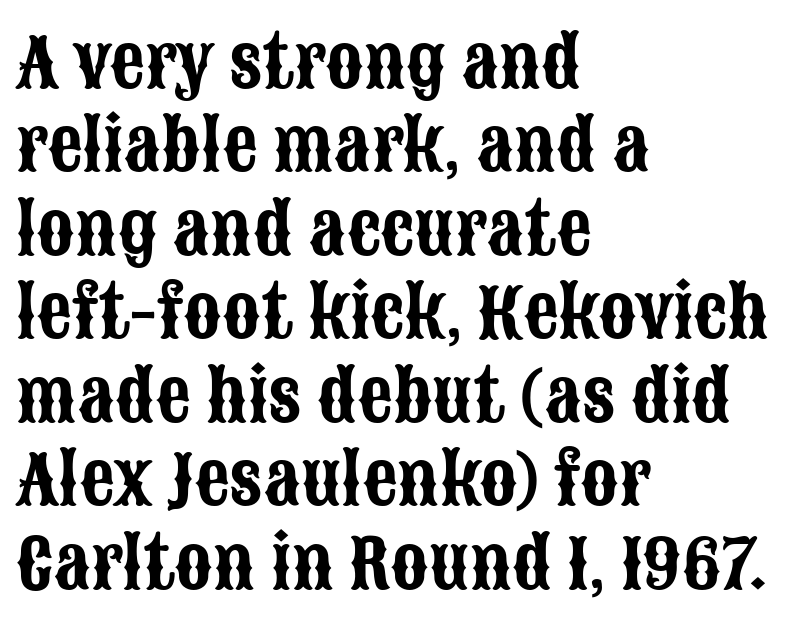
Q: Is the text italic (slanted)? A: No, it is upright.
Q: Is the typeface a serif or a sans-serif typeface? A: Sans-serif.
Q: Is the text underlined? A: No.
Q: How is the paragraph aligned? A: Left-aligned.
Q: Is the spacing between letters normal or unusually wide? A: Normal.
Q: Width (condensed, normal, or wide)? A: Condensed.
Q: Stroke contrast? A: Low.
Q: x-height? A: Large.
Q: Monospaced? A: No.
